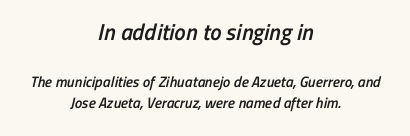
Q: Is the text bold? A: Semi-bold.
Q: Is the text underlined? A: No.
Q: How is the paragraph aligned? A: Centered.
Q: Is the spacing between letters normal or unusually wide? A: Normal.
Q: Is the spacing between lines tight, normal or loose? A: Normal.
Q: Which block of text is set in a larger size, the first (top) or the second (bottom)? A: The first (top) one.
